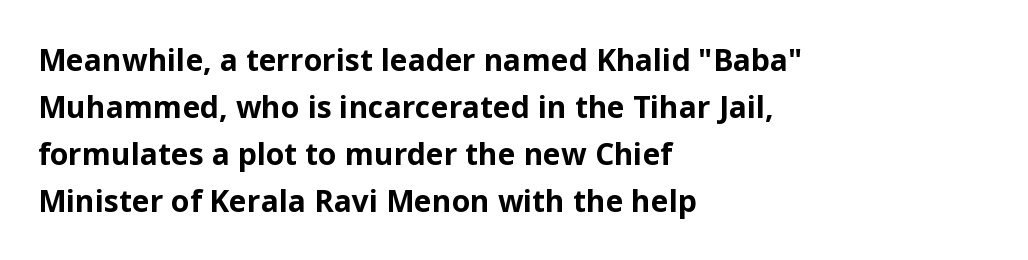
The image shows 30 px bold sans-serif type, upright; set left-aligned, normal line spacing (1.57x), normal letter spacing, not underlined; low stroke contrast and a medium x-height.
